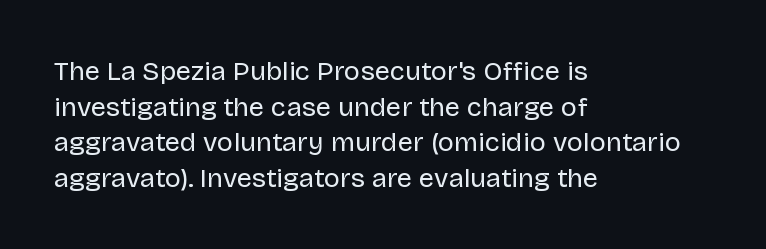
{"italic": "no", "bold": "no", "underline": "no", "align": "left", "line_spacing": "normal", "line_spacing_ratio": 1.32, "letter_spacing": "normal", "letter_spacing_em": 0.0, "glyph_px": 27}
